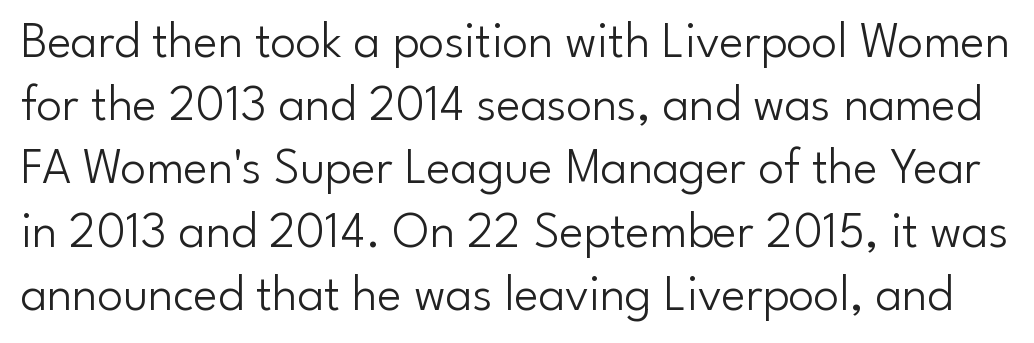
The image shows 51 px light sans-serif type, upright; set line spacing 1.24x, normal letter spacing, not underlined; low stroke contrast and a small x-height.
